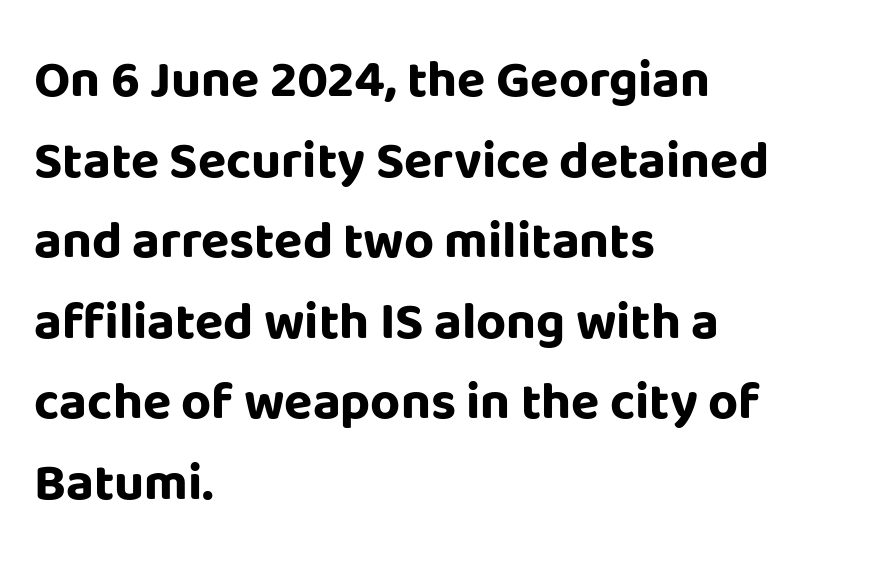
The image shows 52 px bold sans-serif type, upright; set left-aligned, normal line spacing (1.55x), normal letter spacing, not underlined; low stroke contrast and a large x-height.
